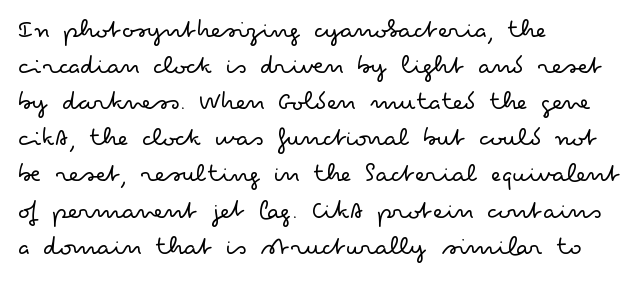
The image shows 28 px light, wide sans-serif type, upright; set left-aligned, normal line spacing (1.29x), normal letter spacing, not underlined; low stroke contrast and a small x-height.
